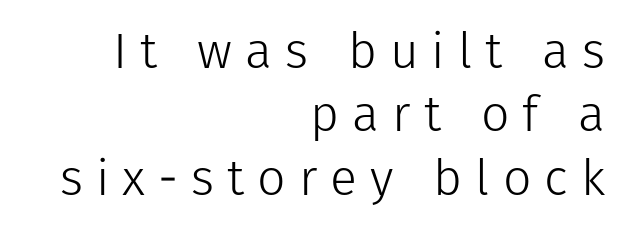
Casual observation: everything's shoved over to the right. The rendering shows plain stroke endings on the letterforms — a sans-serif design. Vertically, the passage feels balanced, rows spaced as you'd expect. This reads as an unemphasized weight, regular at the heaviest.
